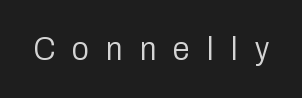
Examine the stroke ends and you'll find no serifs. There is plenty of visible air inserted between adjacent glyphs. Character widths vary here, with narrow letters taking less room than wide ones. Only glyphs here, with clear space below each row. If you drew a line through each stem, it would be perfectly vertical.
